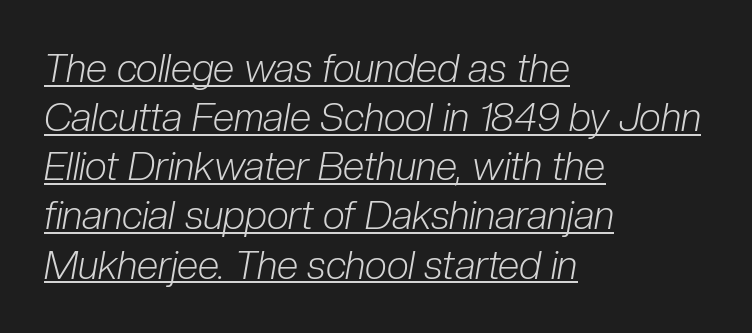
{"italic": "yes", "lean": "right", "slant_degrees": 10, "bold": "no", "weight": "light", "width": "condensed", "stroke_contrast": "low", "x_height": "medium", "monospaced": "no", "underline": "yes", "align": "left", "line_spacing": "normal", "line_spacing_ratio": 1.26, "letter_spacing": "normal", "letter_spacing_em": 0.0, "glyph_px": 39}
